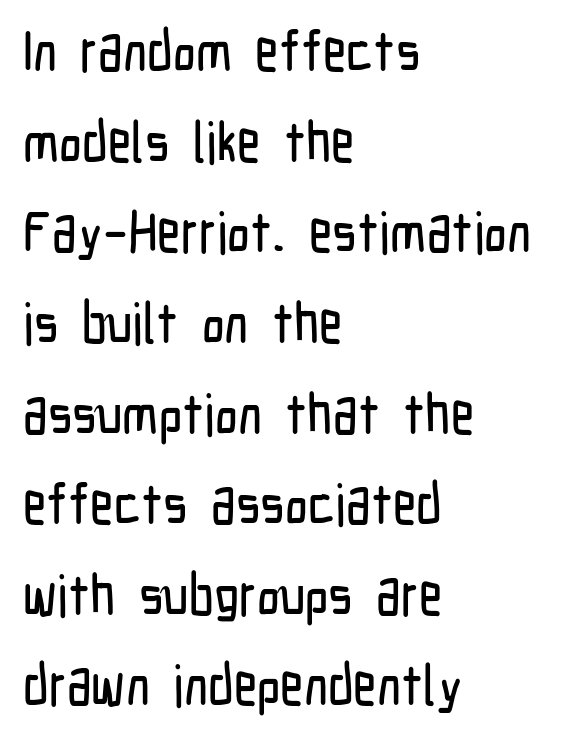
What stands out about the letter spacing? Nothing — it is the standard amount. I'd call this a sans setting — the letters go barefoot. Horizontal bands of white between lines are of average thickness. The letters stand straight up with perfectly vertical stems.
